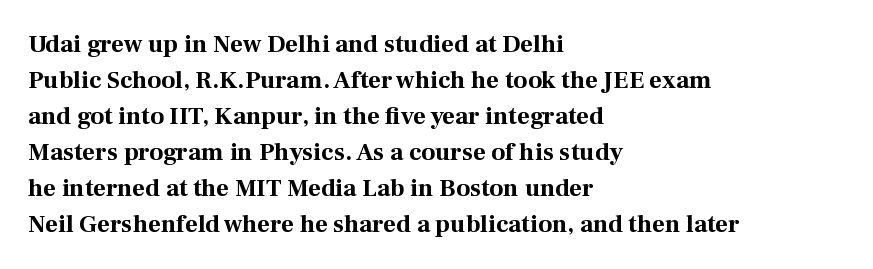
Q: Is the text bold? A: Yes.
Q: Is the text italic (slanted)? A: No, it is upright.
Q: Is the text underlined? A: No.
Q: How is the paragraph aligned? A: Left-aligned.
Q: Is the spacing between letters normal or unusually wide? A: Normal.
Q: Is the spacing between lines tight, normal or loose? A: Normal.
